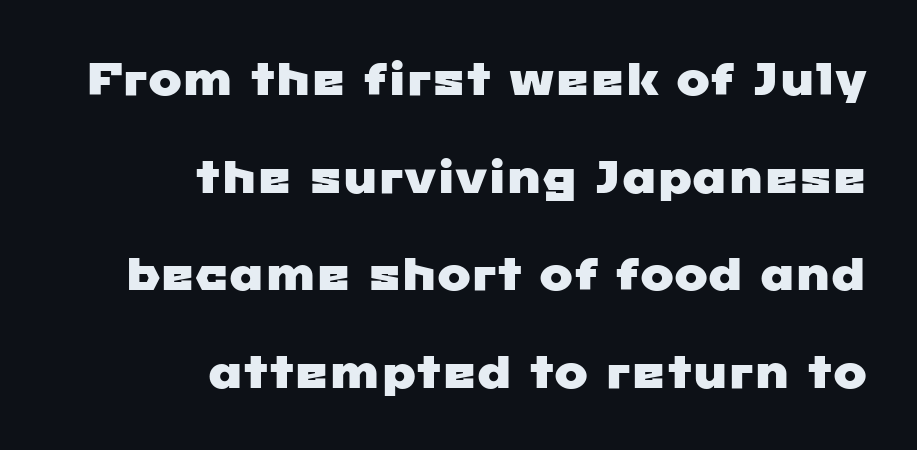
The designer went with a sans here, leaving each stem footless. The compositor pushed each line to the right boundary. Leading: increased. Check under the words: just untouched page. You could not count columns in this text — the font is proportionally spaced. Here the glyphs are tracked normally, forming tight word shapes.
